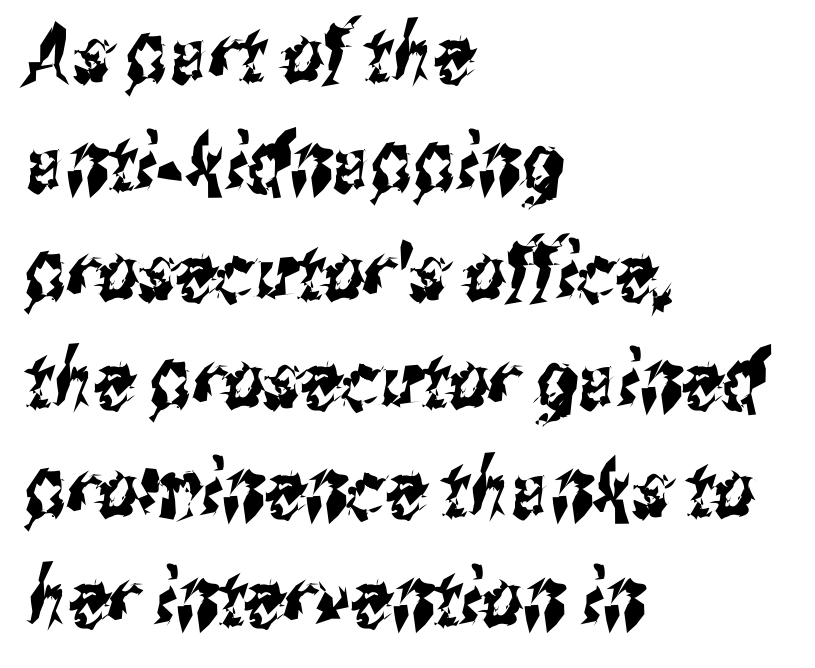
Q: Is the typeface a serif or a sans-serif typeface? A: Sans-serif.
Q: Is the text underlined? A: No.
Q: How is the paragraph aligned? A: Left-aligned.
Q: Is the spacing between letters normal or unusually wide? A: Normal.
Q: Is the spacing between lines tight, normal or loose? A: Normal.
Q: Width (condensed, normal, or wide)? A: Condensed.
Q: Stroke contrast? A: Medium.
Q: x-height? A: Medium.
Q: Monospaced? A: No.
